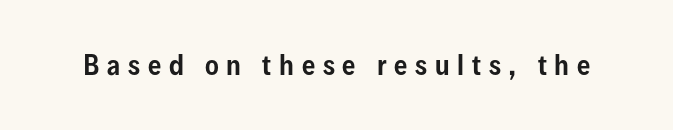
{"italic": "no", "underline": "no", "letter_spacing": "wide", "letter_spacing_em": 0.3, "glyph_px": 26}
